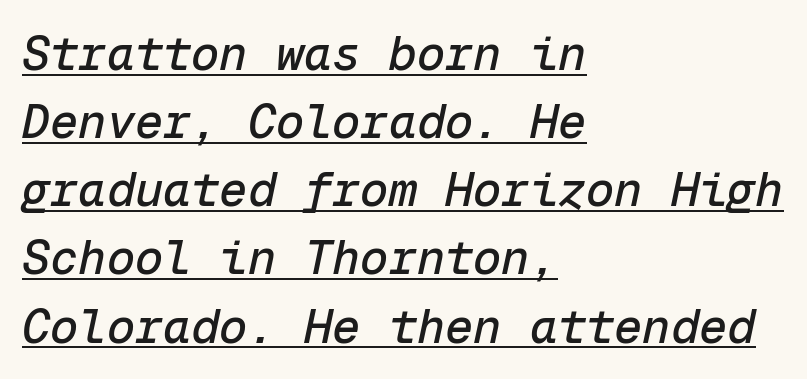
The image shows 47 px text type, italic (leaning right), monospaced; set left-aligned, normal line spacing (1.45x), normal letter spacing, underlined; low stroke contrast and a medium x-height.
